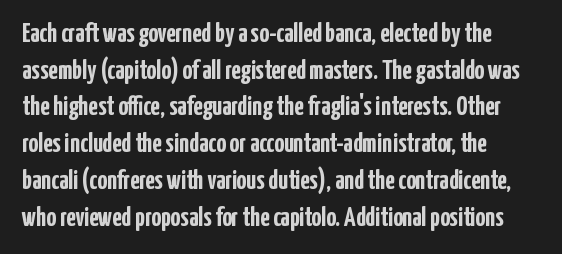
The image shows 27 px bold type, upright; set left-aligned, normal line spacing (1.36x), normal letter spacing, not underlined.
